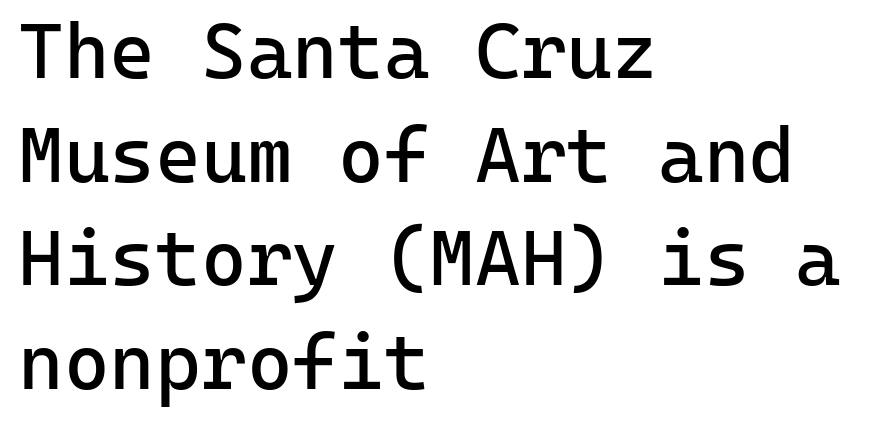
Q: Is the text bold? A: No.
Q: Is the text italic (slanted)? A: No, it is upright.
Q: Is the typeface a serif or a sans-serif typeface? A: Sans-serif.
Q: Is the text underlined? A: No.
Q: How is the paragraph aligned? A: Left-aligned.
Q: Is the spacing between letters normal or unusually wide? A: Normal.
Q: Is the spacing between lines tight, normal or loose? A: Normal.
Q: Width (condensed, normal, or wide)? A: Normal.
Q: Stroke contrast? A: Low.
Q: x-height? A: Medium.
Q: Monospaced? A: Yes.
